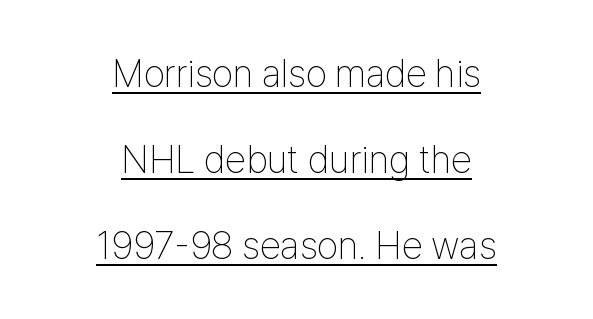
{"serif": "no", "italic": "no", "bold": "no", "weight": "thin", "width": "condensed", "stroke_contrast": "low", "x_height": "medium", "monospaced": "no", "underline": "yes", "align": "center", "line_spacing": "loose", "line_spacing_ratio": 2.26, "letter_spacing": "normal", "letter_spacing_em": 0.0, "glyph_px": 38}
